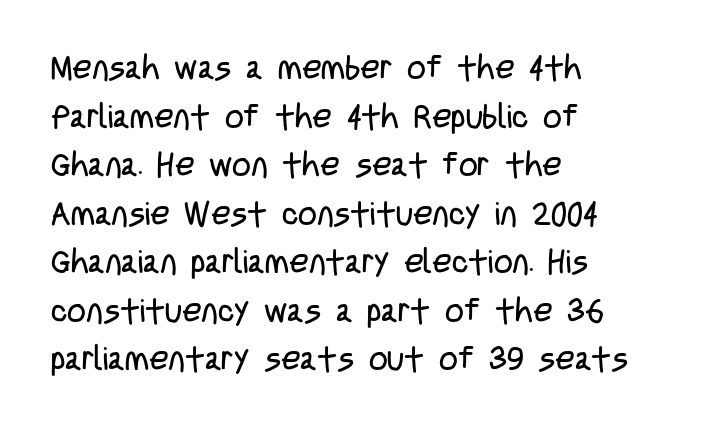
Q: Is the text bold? A: No.
Q: Is the text italic (slanted)? A: No, it is upright.
Q: Is the typeface a serif or a sans-serif typeface? A: Sans-serif.
Q: Is the text underlined? A: No.
Q: How is the paragraph aligned? A: Left-aligned.
Q: Is the spacing between letters normal or unusually wide? A: Normal.
Q: Is the spacing between lines tight, normal or loose? A: Normal.
Q: Width (condensed, normal, or wide)? A: Condensed.
Q: Stroke contrast? A: Low.
Q: x-height? A: Large.
Q: Monospaced? A: No.
